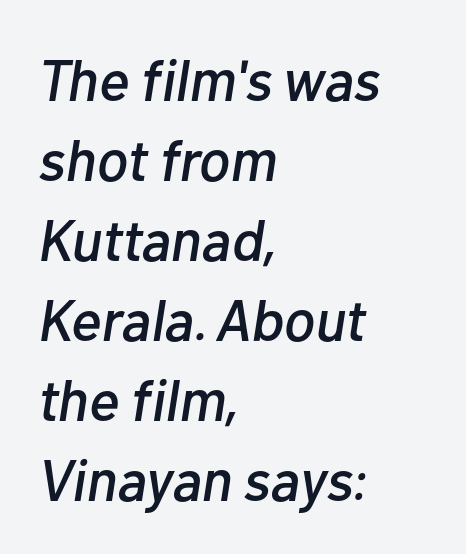
{"italic": "yes", "lean": "right", "slant_degrees": 10, "width": "normal", "stroke_contrast": "low", "x_height": "medium", "monospaced": "no", "underline": "no", "align": "left", "line_spacing": "normal", "line_spacing_ratio": 1.38, "letter_spacing": "normal", "letter_spacing_em": 0.0, "glyph_px": 58}
